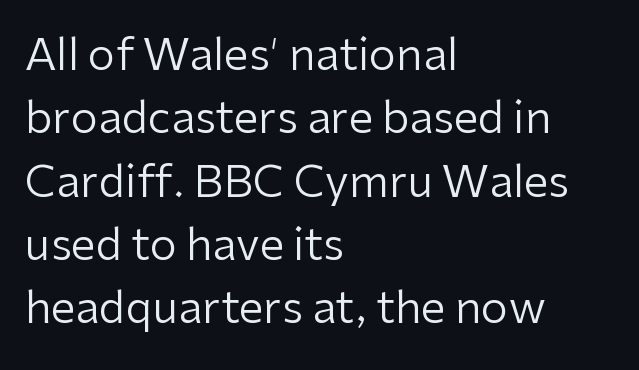
Does extra space separate the letters? No, they use regular spacing. This sample keeps an unexceptional amount of space between lines. The face used here is proportionally spaced, like ordinary book or web type. Short and long lines alike share a common starting point at left. Every character sits straight up, as roman type does. Each stroke keeps to a modest, everyday thickness or less.
